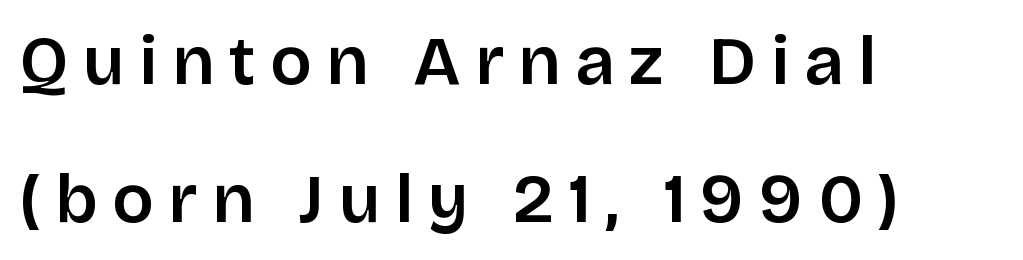
{"serif": "no", "italic": "no", "width": "normal", "stroke_contrast": "low", "x_height": "large", "monospaced": "no", "underline": "no", "align": "left", "line_spacing": "loose", "line_spacing_ratio": 2.0, "letter_spacing": "wide", "letter_spacing_em": 0.21, "glyph_px": 69}
